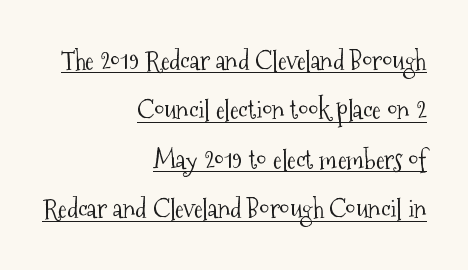
Stem width sits at or under what a default text font uses. Ordinary non-slanted type is in use. Every word sits above its own underline. In terms of letterspacing, this is plain default setting. Honestly, the rows look like they've been pulled way apart.
